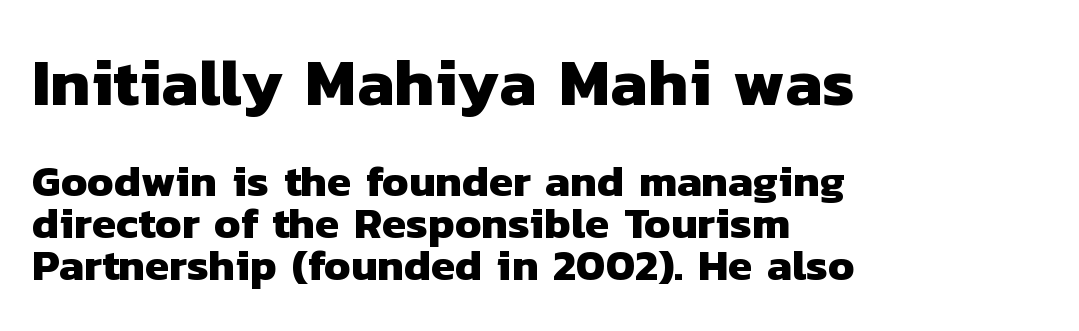
This sample has the flowing, uneven cadence of proportional lettering. The characters display no serif detailing; their extremities are plain. Is the block centered? No — it sits flush against the left margin. If you measured baseline to baseline, you'd find a short distance. Thick stems and heavy bowls — unmistakably bold.
